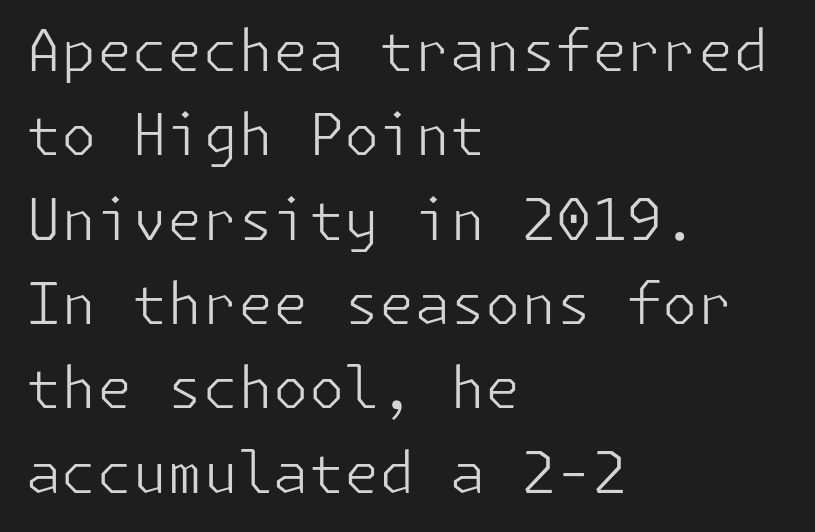
Q: Is the text bold? A: No.
Q: Is the text italic (slanted)? A: No, it is upright.
Q: Is the typeface a serif or a sans-serif typeface? A: Sans-serif.
Q: Is the text underlined? A: No.
Q: How is the paragraph aligned? A: Left-aligned.
Q: Is the spacing between letters normal or unusually wide? A: Normal.
Q: Is the spacing between lines tight, normal or loose? A: Normal.
Q: Width (condensed, normal, or wide)? A: Normal.
Q: Stroke contrast? A: Low.
Q: x-height? A: Medium.
